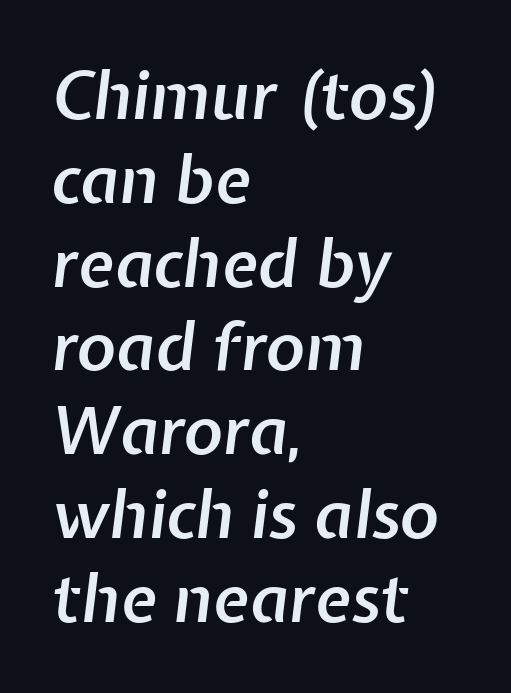
This rendering features lettering with no underline. Looks like regular typesetting: each glyph gets only the width it needs. The rendering uses a moderate line-height, typical for paragraphs. The face used here is a semibold: visibly heavier than regular, lighter than bold. A student would call this left alignment; a typographer would say flush left, rag right.
